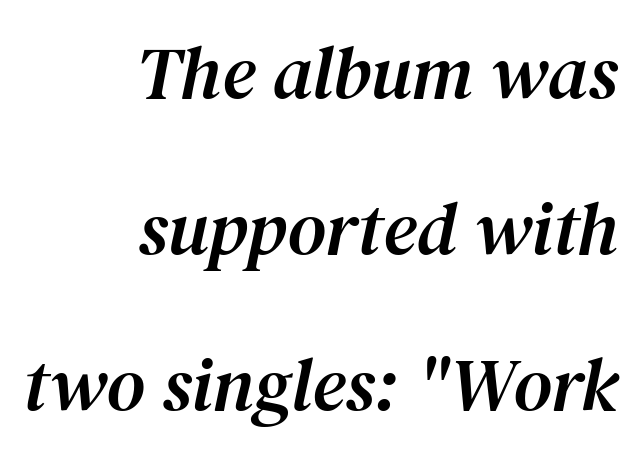
The tracking reads as untouched default to a designer's eye. Examine the stroke ends and you'll spot serifs. Notice the wide empty band between every row — that's loose leading. Slanted lettering throughout. A clean baseline with only descenders dipping below it.
